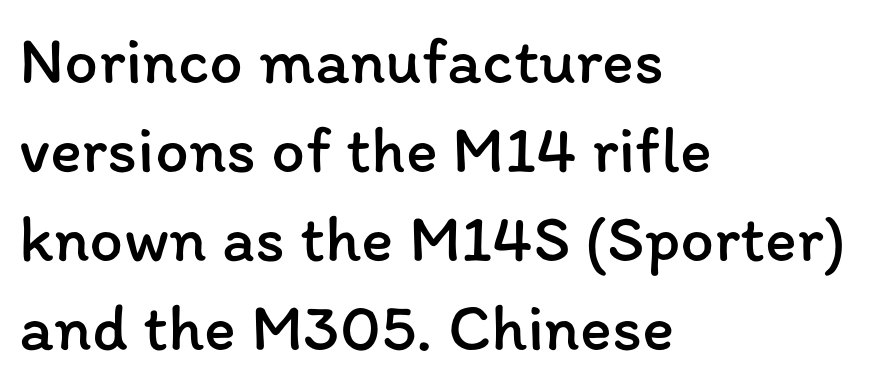
The image shows 67 px regular-weight type, upright; set left-aligned, normal line spacing (1.33x), normal letter spacing, not underlined; low stroke contrast and a medium x-height.
